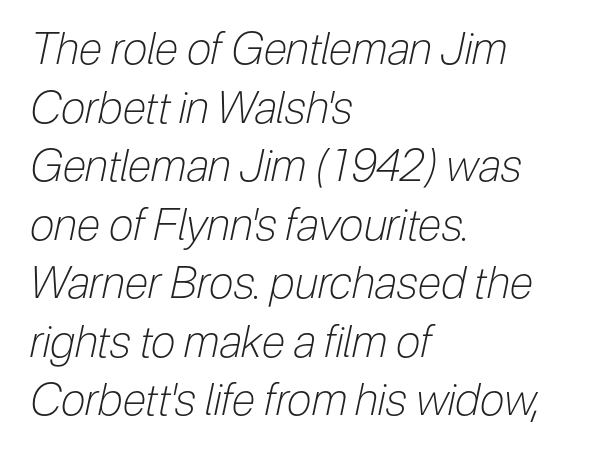
Q: Is the text bold? A: No.
Q: Is the text italic (slanted)? A: Yes, it leans right by about 12 degrees.
Q: Is the text underlined? A: No.
Q: How is the paragraph aligned? A: Left-aligned.
Q: Is the spacing between letters normal or unusually wide? A: Normal.
Q: Is the spacing between lines tight, normal or loose? A: Normal.
Q: Width (condensed, normal, or wide)? A: Condensed.
Q: Stroke contrast? A: Low.
Q: x-height? A: Medium.
Q: Monospaced? A: No.
